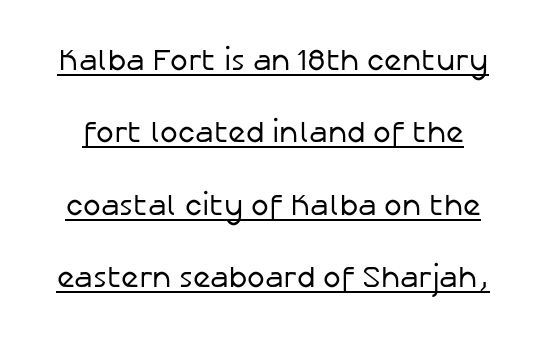
{"serif": "no", "italic": "no", "bold": "no", "weight": "regular", "width": "normal", "stroke_contrast": "low", "x_height": "medium", "monospaced": "no", "underline": "yes", "line_spacing": "loose", "line_spacing_ratio": 2.41, "letter_spacing": "normal", "letter_spacing_em": 0.0, "glyph_px": 30}
